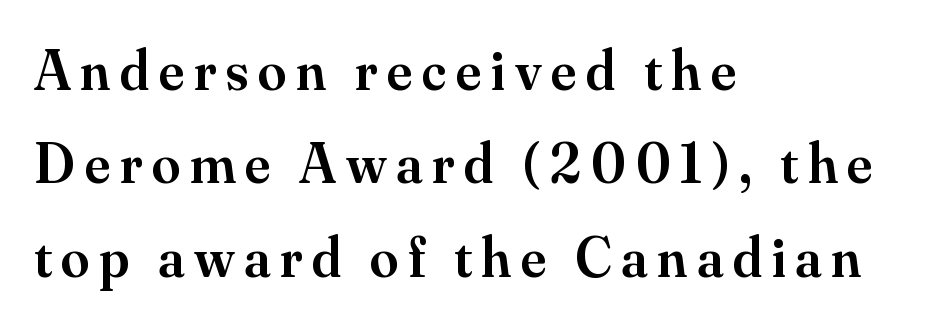
The image shows 57 px semibold serif type, upright; set left-aligned, normal line spacing (1.64x), not underlined; medium stroke contrast and a small x-height.
